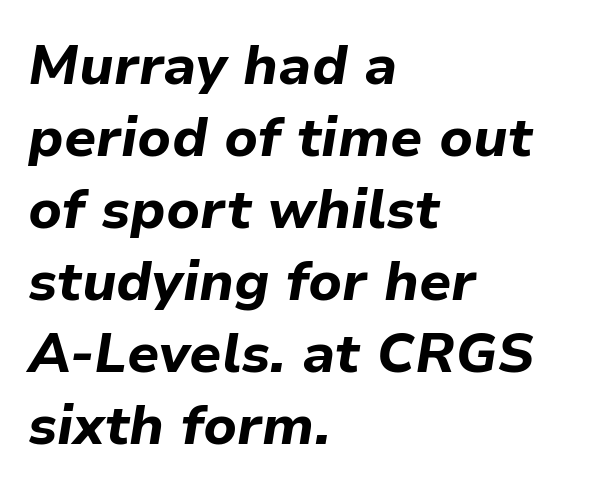
Q: Is the text bold? A: Yes.
Q: Is the text italic (slanted)? A: Yes, it leans right by about 9 degrees.
Q: Is the text underlined? A: No.
Q: How is the paragraph aligned? A: Left-aligned.
Q: Is the spacing between letters normal or unusually wide? A: Normal.
Q: Is the spacing between lines tight, normal or loose? A: Normal.
Q: Width (condensed, normal, or wide)? A: Normal.
Q: Stroke contrast? A: Low.
Q: x-height? A: Medium.
Q: Monospaced? A: No.
